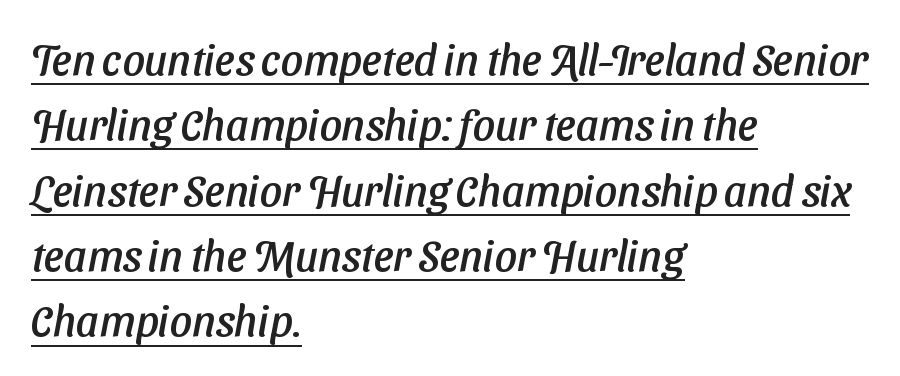
The characters display no serif detailing; their extremities are plain. Honestly, the letter spacing is just normal — you wouldn't notice it. The lines sit at an ordinary, default distance from one another. This sample has the flowing, uneven cadence of proportional lettering.
